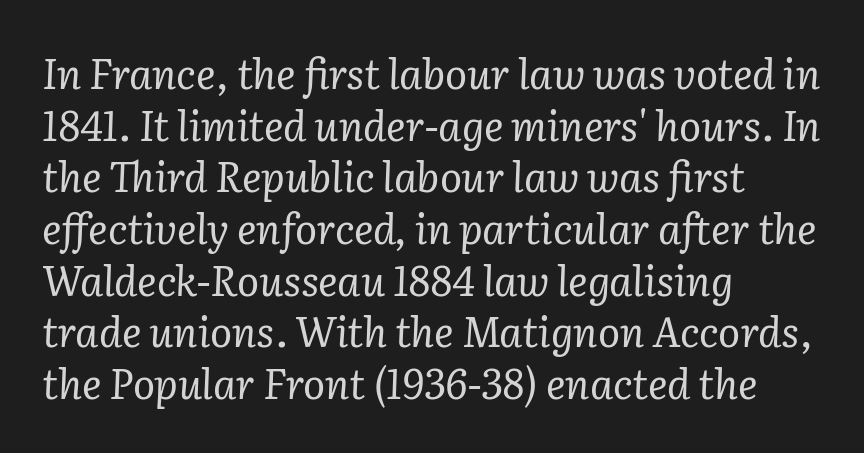
The image shows 41 px regular-weight serif type, italic (leaning right); set left-aligned, normal line spacing (1.26x), normal letter spacing, not underlined; low stroke contrast and a medium x-height.
